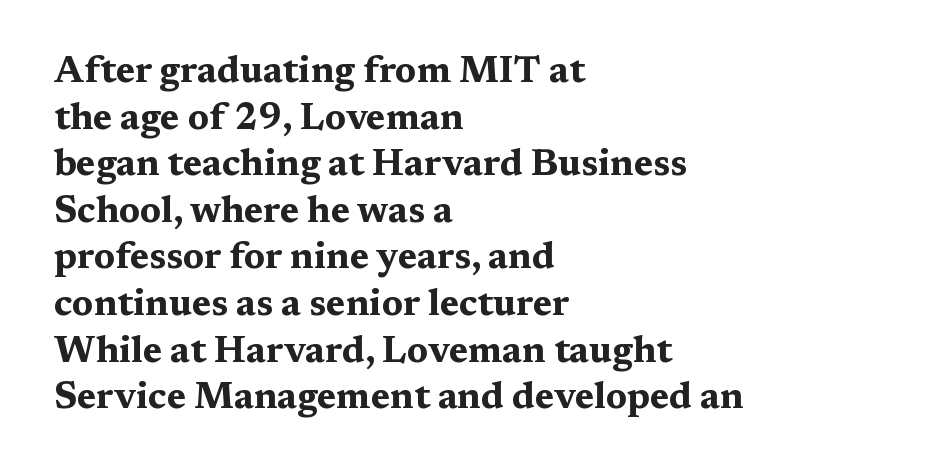
{"serif": "yes", "italic": "no", "bold": "yes", "weight": "bold", "width": "wide", "stroke_contrast": "medium", "x_height": "medium", "monospaced": "no", "underline": "no", "align": "left", "line_spacing": "normal", "line_spacing_ratio": 1.26, "letter_spacing": "normal", "letter_spacing_em": 0.0, "glyph_px": 37}
